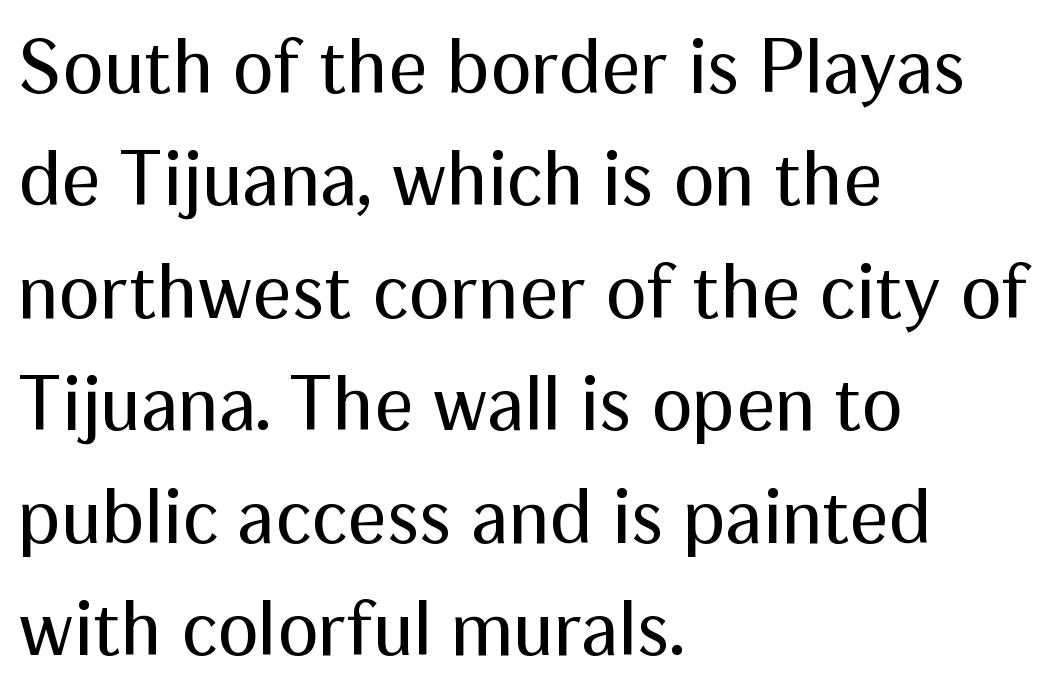
Q: Is the text bold? A: No.
Q: Is the text italic (slanted)? A: No, it is upright.
Q: Is the typeface a serif or a sans-serif typeface? A: Sans-serif.
Q: Is the text underlined? A: No.
Q: How is the paragraph aligned? A: Left-aligned.
Q: Is the spacing between letters normal or unusually wide? A: Normal.
Q: Is the spacing between lines tight, normal or loose? A: Normal.
Q: Width (condensed, normal, or wide)? A: Normal.
Q: Stroke contrast? A: Medium.
Q: x-height? A: Medium.
Q: Monospaced? A: No.
